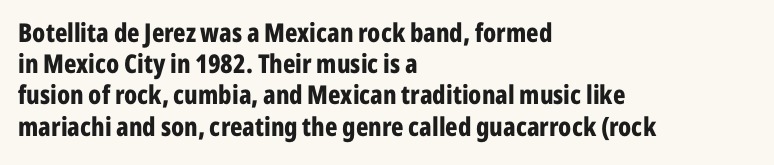
A typesetter would mark this as roman, not italic. The face used here is rendered with its standard letterfit. As a designer I'd log this as weight 700, bold. Underlining? Definitely not there. The text block is weighted toward the left margin, trailing off unevenly rightward.
